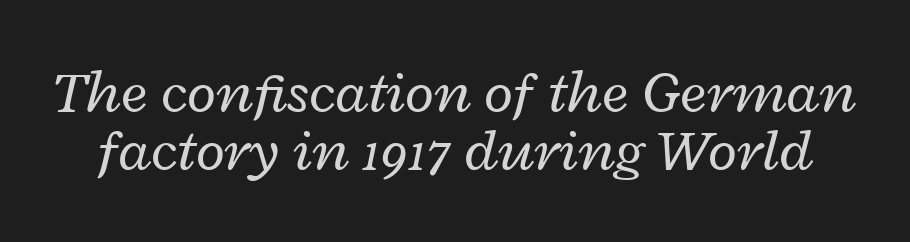
The font sits on the lighter half of the weight spectrum, regular included. A typesetter would call this zero additional tracking. If you drew a line through each stem, it would be angled. The rendering uses natural spacing where letterforms have individual widths. The block of text is dense from top to bottom, with scant space between rows. A clean baseline with only descenders dipping below it.
